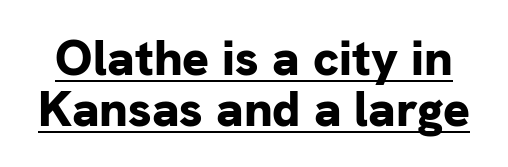
The image shows 50 px bold sans-serif type, upright; set tight line spacing (1.02x), normal letter spacing, underlined; low stroke contrast and a medium x-height.
